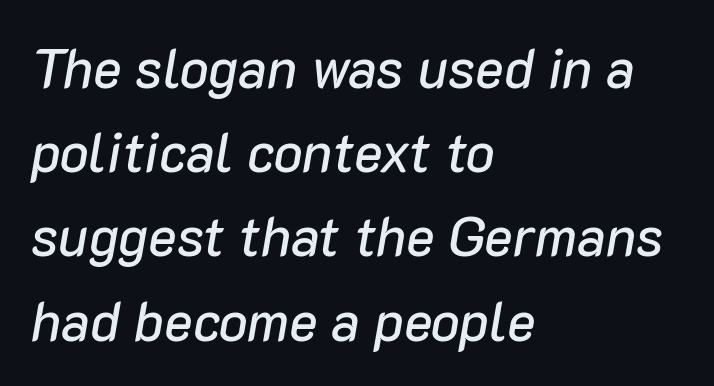
The image shows 54 px text type, italic (leaning right); set left-aligned, normal line spacing (1.56x), normal letter spacing, not underlined; low stroke contrast and a medium x-height.
